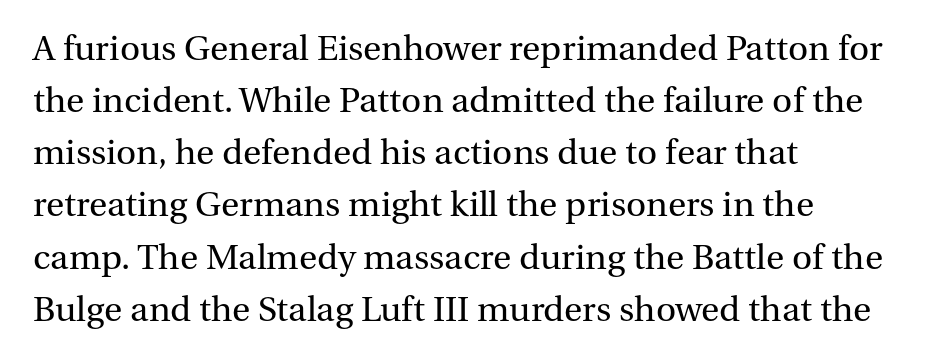
Q: Is the text bold? A: No.
Q: Is the text italic (slanted)? A: No, it is upright.
Q: Is the typeface a serif or a sans-serif typeface? A: Serif.
Q: Is the text underlined? A: No.
Q: How is the paragraph aligned? A: Left-aligned.
Q: Is the spacing between letters normal or unusually wide? A: Normal.
Q: Is the spacing between lines tight, normal or loose? A: Normal.
Q: Width (condensed, normal, or wide)? A: Normal.
Q: Stroke contrast? A: Medium.
Q: x-height? A: Medium.
Q: Monospaced? A: No.
